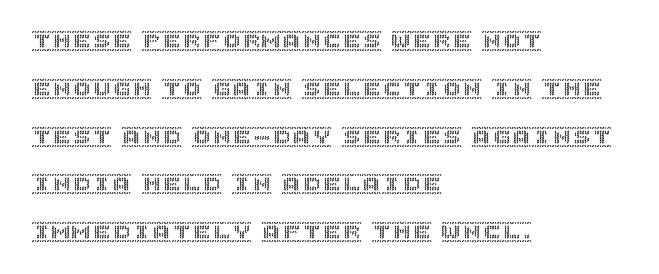
This block would shrink considerably if given ordinary leading; it's expanded now. The rendering anchors every line to the left-hand side. Does extra space separate the letters? No, they use regular spacing. This sample uses an upright cut, with every glyph sitting square on the baseline. Descenders hang freely into open space.
